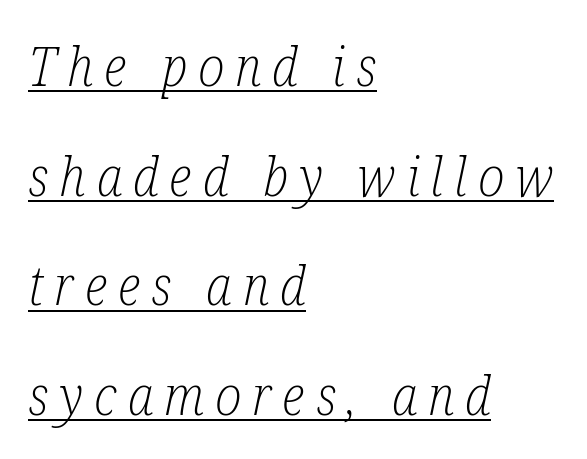
You can tell from the footed stems that serif type was used. Loosely led — the rows are spread out. In terms of letterspacing, this is a distinctly airy, spread setting. This sample is left-justified, so line endings fall wherever the words run out. The weight would be labelled regular, book, light, or lighter still.
